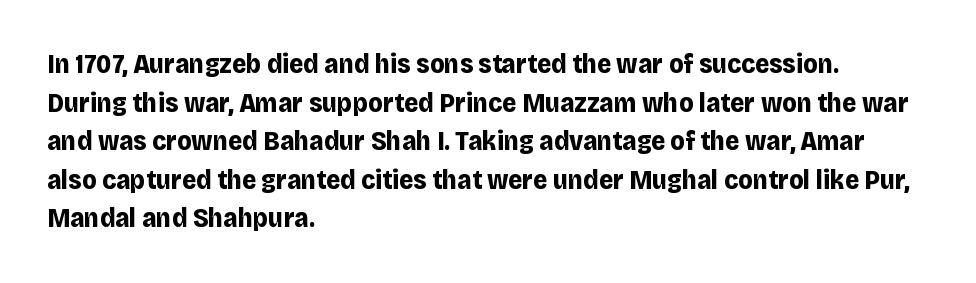
Q: Is the text bold? A: Yes.
Q: Is the text italic (slanted)? A: No, it is upright.
Q: Is the text underlined? A: No.
Q: How is the paragraph aligned? A: Left-aligned.
Q: Is the spacing between letters normal or unusually wide? A: Normal.
Q: Is the spacing between lines tight, normal or loose? A: Normal.
